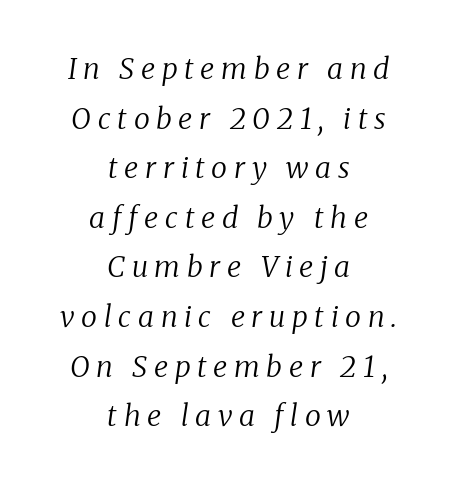
Q: Is the text bold? A: No.
Q: Is the text italic (slanted)? A: Yes, it leans right by about 8 degrees.
Q: Is the typeface a serif or a sans-serif typeface? A: Serif.
Q: Is the text underlined? A: No.
Q: How is the paragraph aligned? A: Centered.
Q: Is the spacing between letters normal or unusually wide? A: Unusually wide.
Q: Width (condensed, normal, or wide)? A: Normal.
Q: Stroke contrast? A: Low.
Q: x-height? A: Medium.
Q: Monospaced? A: No.
